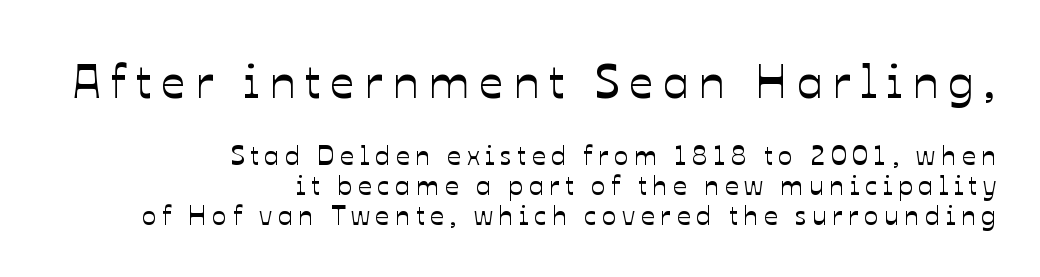
Line ends are locked; line starts wander. Tracking here is generous; glyphs stand well apart from one another. You could barely slide anything between these rows. Ascenders rise straight up at ninety degrees.
